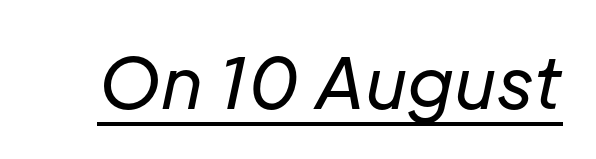
Q: Is the text bold? A: No.
Q: Is the text italic (slanted)? A: Yes, it leans right by about 12 degrees.
Q: Is the text underlined? A: Yes.
Q: Is the spacing between letters normal or unusually wide? A: Normal.
Q: Width (condensed, normal, or wide)? A: Normal.
Q: Stroke contrast? A: Low.
Q: x-height? A: Medium.
Q: Monospaced? A: No.
